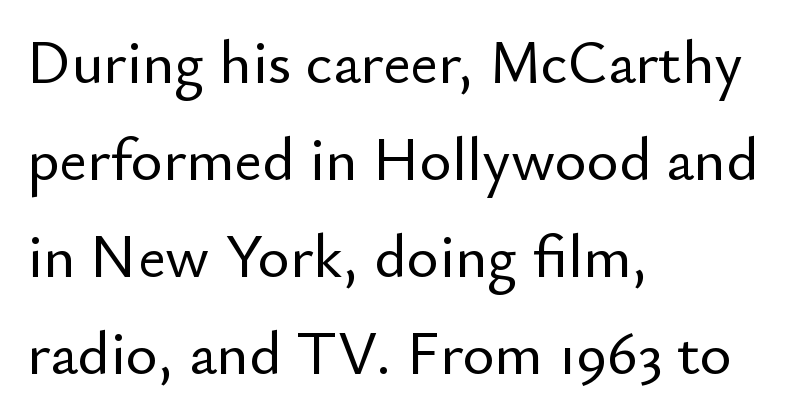
Underline: absent. The face used here is proportionally spaced, like ordinary book or web type. Which margin do the lines hug? The left one — the right edge is uneven. How are the letters spaced? Ordinarily, with no added tracking. Leading matches the norm, producing a regular column. Ascenders rise straight up at ninety degrees.
